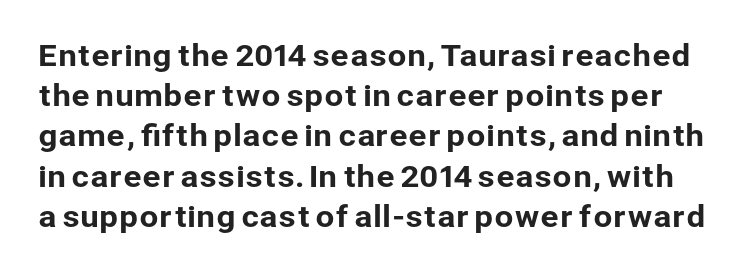
{"serif": "no", "italic": "no", "width": "normal", "stroke_contrast": "low", "x_height": "medium", "monospaced": "no", "underline": "no", "line_spacing": "normal", "line_spacing_ratio": 1.34, "letter_spacing": "normal", "letter_spacing_em": 0.0, "glyph_px": 30}
